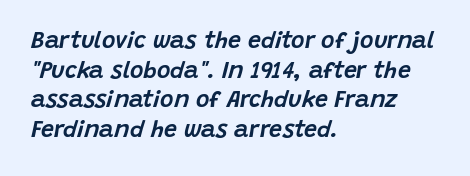
Each line starts at the same left margin while the right side varies. Tall strokes in this sample are angled rather than plumb. Tracking here is standard; glyphs follow each other at the usual distance. The vertical gap from one line to the next is medium.
